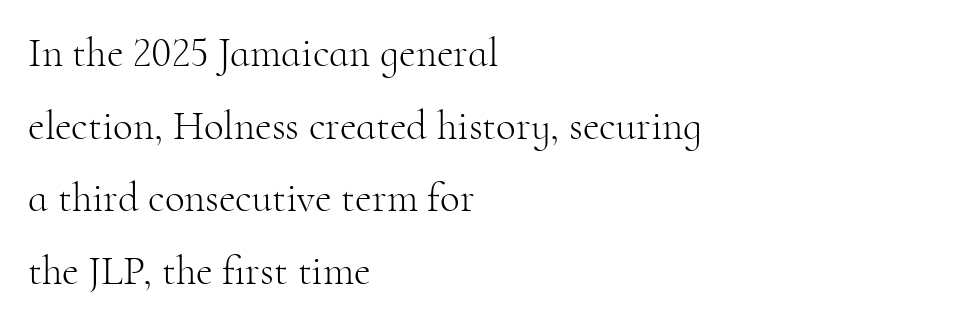
The image shows 41 px light serif type, upright; set left-aligned, line spacing 1.77x, normal letter spacing, not underlined; high stroke contrast and a small x-height.
